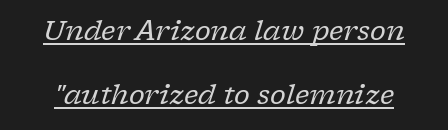
{"italic": "yes", "lean": "right", "slant_degrees": 17, "bold": "no", "underline": "yes", "line_spacing": "loose", "line_spacing_ratio": 2.37, "letter_spacing": "normal", "letter_spacing_em": 0.0, "glyph_px": 27}
